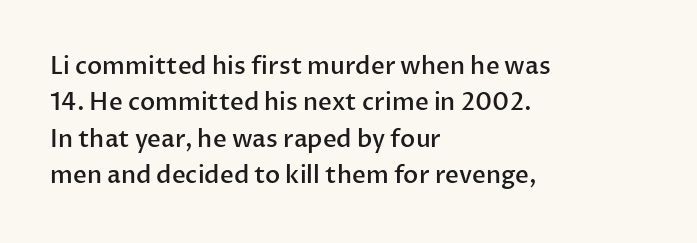
Q: Is the text bold? A: Semi-bold.
Q: Is the text italic (slanted)? A: No, it is upright.
Q: Is the text underlined? A: No.
Q: How is the paragraph aligned? A: Left-aligned.
Q: Is the spacing between letters normal or unusually wide? A: Normal.
Q: Is the spacing between lines tight, normal or loose? A: Normal.
